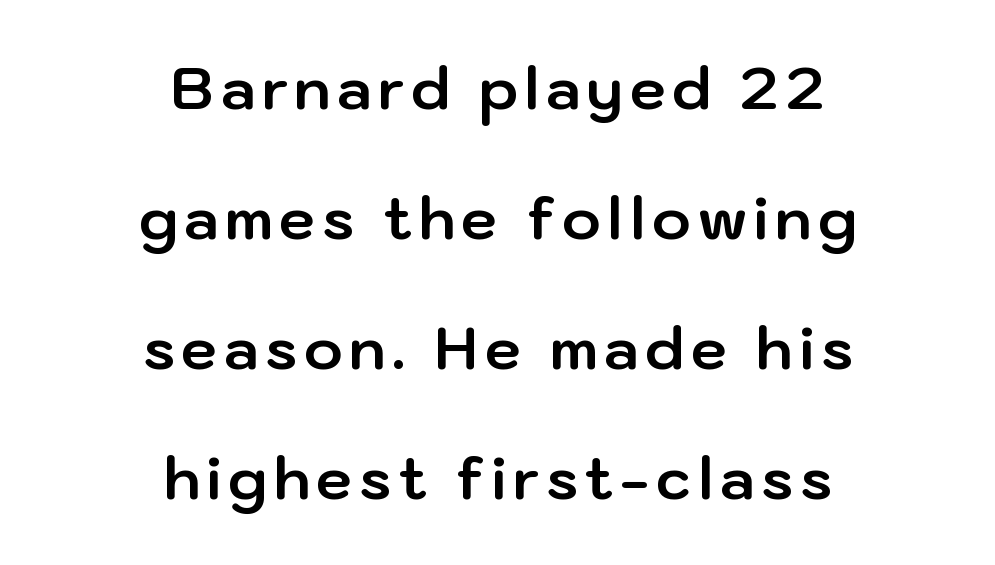
{"serif": "no", "italic": "no", "bold": "yes", "weight": "bold", "width": "normal", "stroke_contrast": "low", "x_height": "medium", "monospaced": "no", "underline": "no", "align": "center", "line_spacing": "loose", "line_spacing_ratio": 2.24, "glyph_px": 58}
